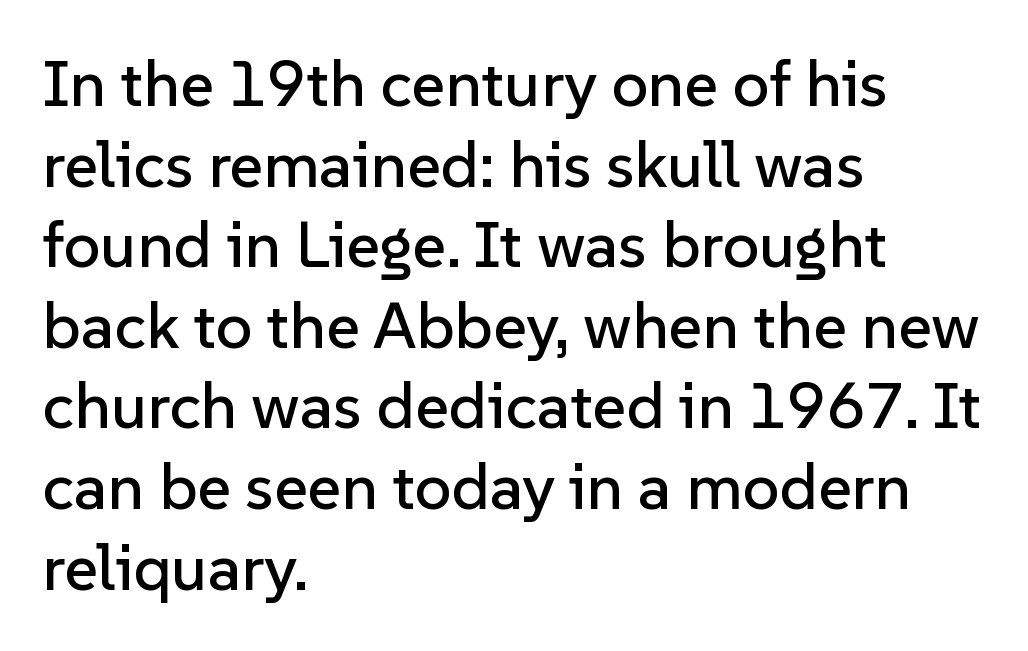
The image shows 65 px sans-serif type, upright; set left-aligned, line spacing 1.24x, normal letter spacing, not underlined; low stroke contrast and a medium x-height.
